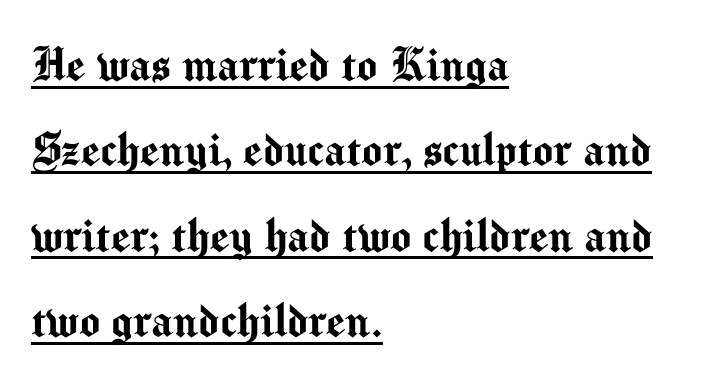
{"serif": "no", "italic": "no", "width": "normal", "stroke_contrast": "medium", "x_height": "medium", "monospaced": "no", "underline": "yes", "align": "left", "line_spacing": "normal", "line_spacing_ratio": 1.58, "letter_spacing": "normal", "letter_spacing_em": 0.0, "glyph_px": 54}
